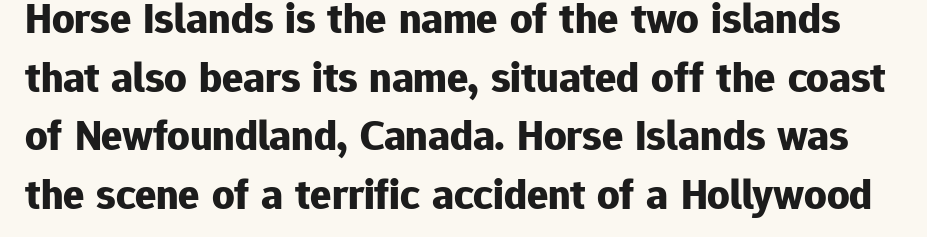
Q: Is the text bold? A: Yes.
Q: Is the text italic (slanted)? A: No, it is upright.
Q: Is the typeface a serif or a sans-serif typeface? A: Sans-serif.
Q: Is the text underlined? A: No.
Q: Is the spacing between letters normal or unusually wide? A: Normal.
Q: Is the spacing between lines tight, normal or loose? A: Normal.
Q: Width (condensed, normal, or wide)? A: Normal.
Q: Stroke contrast? A: Low.
Q: x-height? A: Medium.
Q: Monospaced? A: No.
